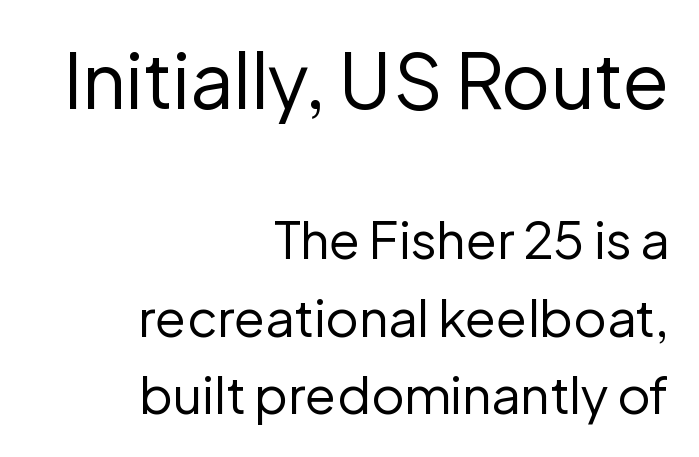
No extra tracking has been applied to these lines. Style check: upright. The earlier block is typeset at a bigger size than the later block. Varying glyph widths throughout — classic text-font behaviour. The rendering anchors every line to the right-hand side. Reading down the column, the eye jumps a familiar distance to each next line.
